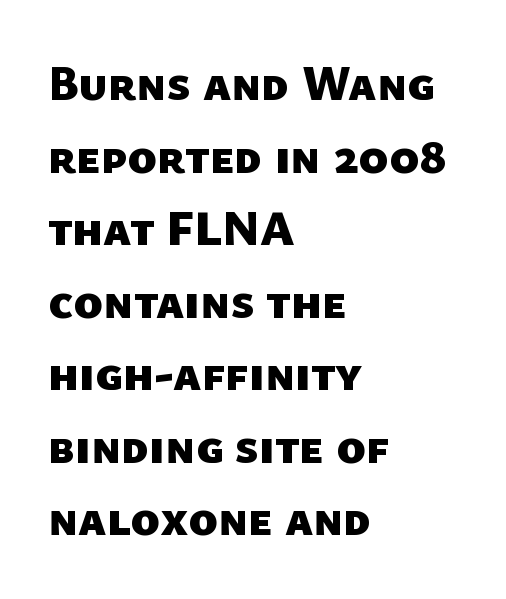
{"serif": "no", "bold": "yes", "weight": "heavy", "width": "normal", "stroke_contrast": "low", "x_height": "medium", "monospaced": "no", "underline": "no", "align": "left", "line_spacing": "normal", "line_spacing_ratio": 1.48, "letter_spacing": "normal", "letter_spacing_em": 0.0, "glyph_px": 49}
